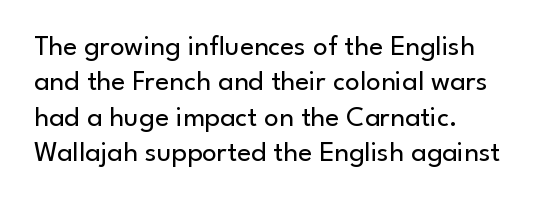
Q: Is the text bold? A: No.
Q: Is the text italic (slanted)? A: No, it is upright.
Q: Is the typeface a serif or a sans-serif typeface? A: Sans-serif.
Q: Is the text underlined? A: No.
Q: Is the spacing between letters normal or unusually wide? A: Normal.
Q: Width (condensed, normal, or wide)? A: Normal.
Q: Stroke contrast? A: Low.
Q: x-height? A: Small.
Q: Monospaced? A: No.
